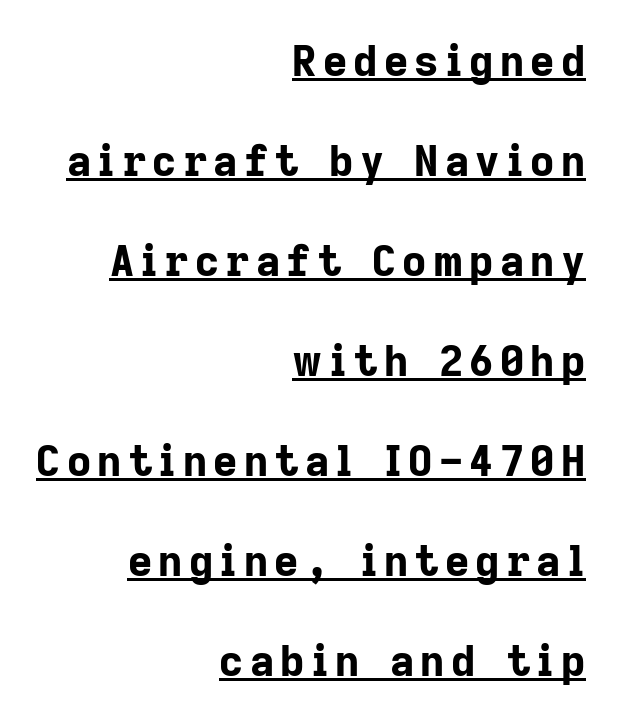
The image shows 42 px bold sans-serif type, upright; set right-aligned, loose line spacing (2.38x), underlined; low stroke contrast and a medium x-height.
